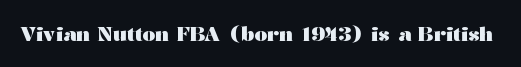
Q: Is the text bold? A: Yes.
Q: Is the text italic (slanted)? A: No, it is upright.
Q: Is the text underlined? A: No.
Q: Is the spacing between letters normal or unusually wide? A: Normal.
